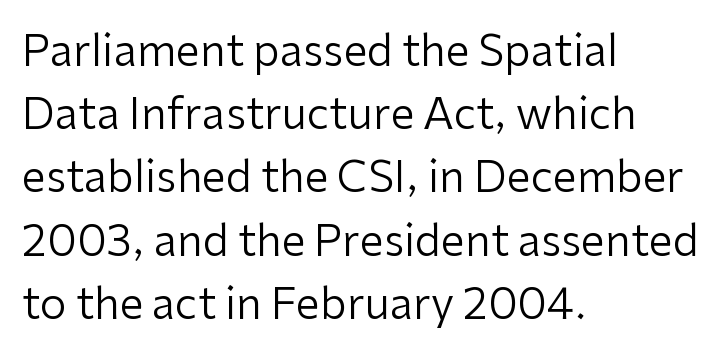
No word sits above an underline. The lines in this sample share a left origin and differ only in where they stop. Vertically, the passage feels balanced, rows spaced as you'd expect. Think of a printed novel: that variable character pitch is what you see here.
